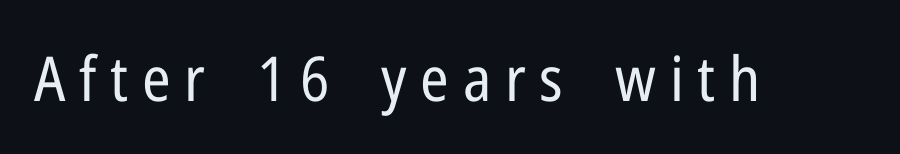
Character widths vary here, with narrow letters taking less room than wide ones. The gaps between neighbouring characters are conspicuously large. Type style note: lacks serifs. Each row of text sits above clean, open space.
